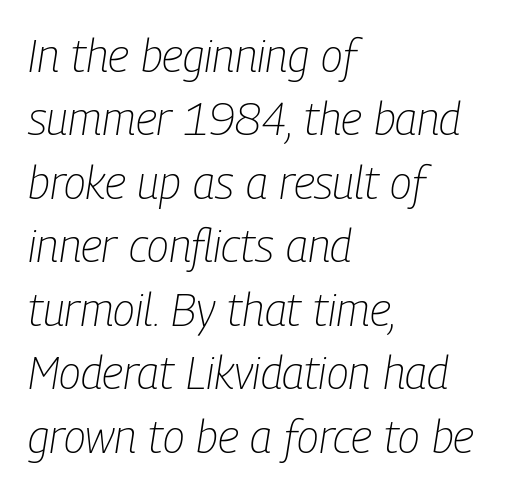
The image shows 45 px light, condensed type, italic (leaning right); set left-aligned, normal line spacing (1.41x), normal letter spacing, not underlined; low stroke contrast and a medium x-height.
